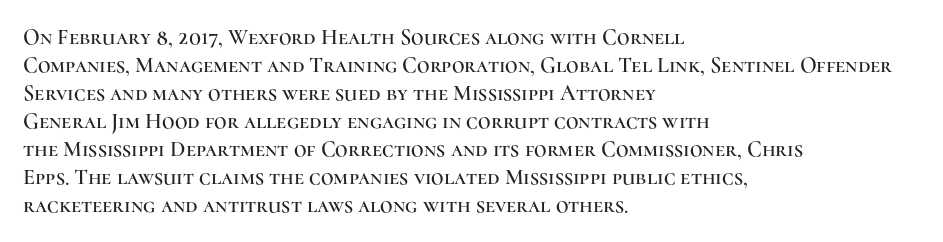
The image shows 22 px text type, upright; set left-aligned, normal line spacing (1.27x), normal letter spacing, not underlined.
